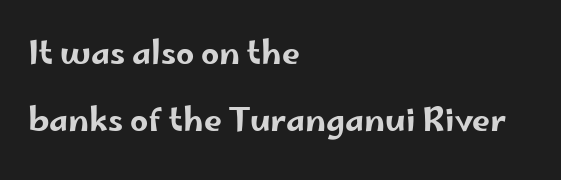
A bare baseline throughout the passage. Where is the straight margin? On the left. What's the leading like? Stretched, with rows far apart. Style check: upright.
